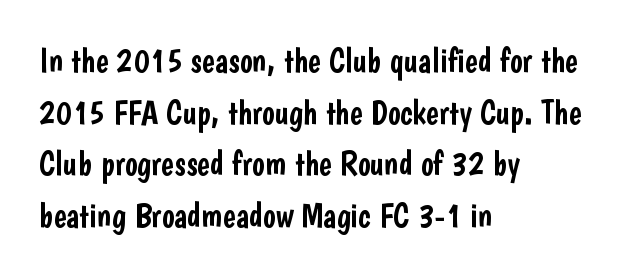
One glance says typical: line gaps are just what's usual. Do the characters align in a grid? No, the font is proportional. The font's upright variant was chosen for this text. You can tell from the bare stems that sans-serif type was used.
